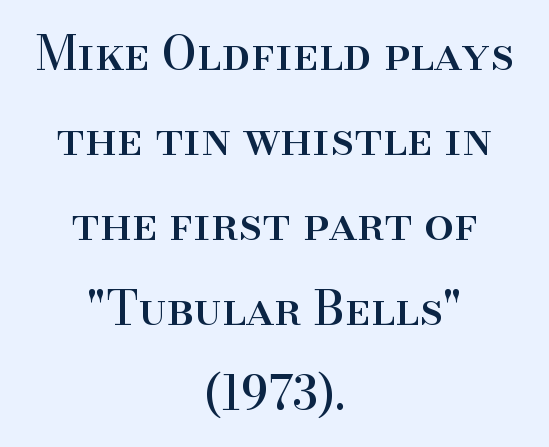
The image shows 47 px serif type, upright; set centered, line spacing 1.81x, normal letter spacing, not underlined; high stroke contrast and a small x-height.
